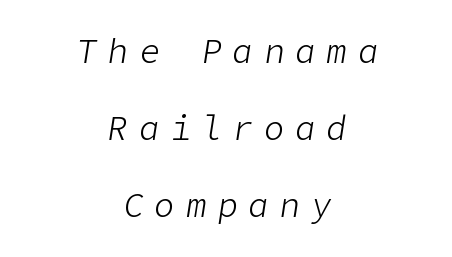
The image shows 34 px light type, italic (leaning right); set centered, loose line spacing (2.27x), unusually wide letter spacing (+0.32 em), not underlined; low stroke contrast and a medium x-height.
